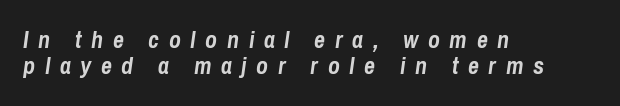
These lines have a slow, spaced-out rhythm from letter to letter. Casual observation: everything's shoved over to the left. In terms of leading, this rendering errs on the cramped side. The font's italic variant was chosen for this text. Caption: bold face, heavy strokes.
